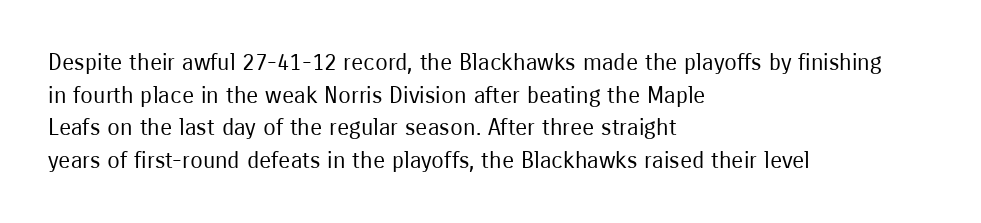
{"italic": "no", "bold": "no", "underline": "no", "align": "left", "line_spacing": "normal", "line_spacing_ratio": 1.42, "letter_spacing": "normal", "letter_spacing_em": 0.0, "glyph_px": 23}
